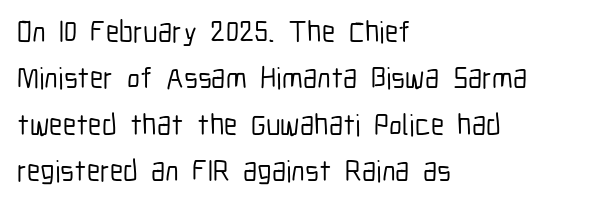
Honestly, the row spacing looks completely unremarkable. Typeset ragged right — the left edge is the straight one. You could not count columns in this text — the font is proportionally spaced. Nope, not italic — everything's standing straight. Rule under the text: the space is simply empty. The text was rendered using a sans face with plain stroke endings.
